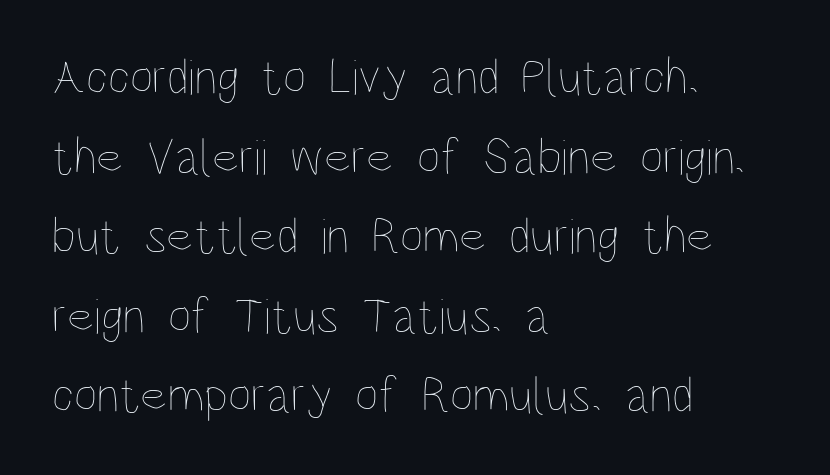
Q: Is the text bold? A: No.
Q: Is the text italic (slanted)? A: No, it is upright.
Q: Is the text underlined? A: No.
Q: How is the paragraph aligned? A: Left-aligned.
Q: Is the spacing between letters normal or unusually wide? A: Normal.
Q: Is the spacing between lines tight, normal or loose? A: Normal.
Q: Width (condensed, normal, or wide)? A: Condensed.
Q: Stroke contrast? A: Low.
Q: x-height? A: Large.
Q: Monospaced? A: No.
